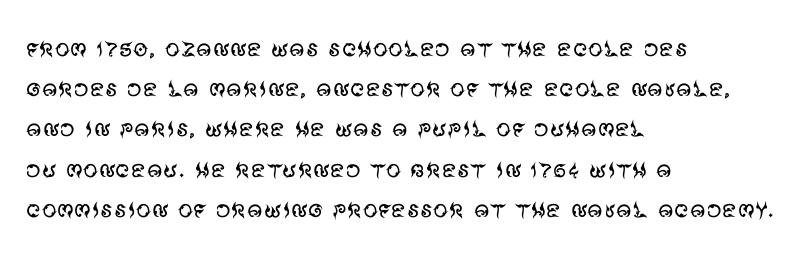
{"serif": "no", "italic": "no", "bold": "no", "weight": "regular", "width": "normal", "stroke_contrast": "medium", "x_height": "large", "monospaced": "no", "underline": "no", "align": "left", "line_spacing": "normal", "line_spacing_ratio": 1.34, "letter_spacing": "normal", "letter_spacing_em": 0.0, "glyph_px": 30}
